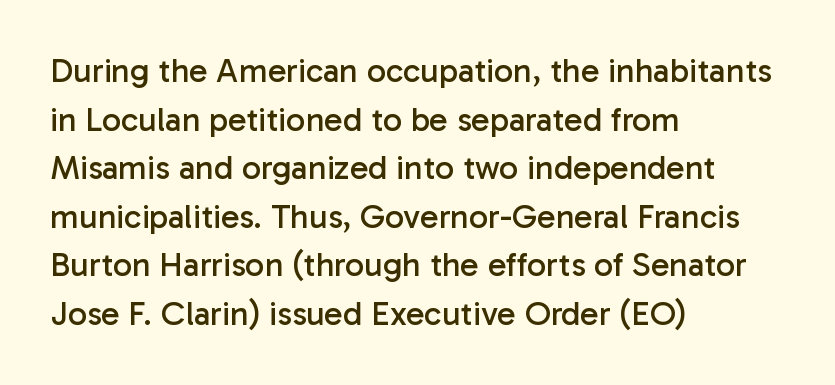
{"serif": "no", "italic": "no", "bold": "no", "weight": "regular", "width": "normal", "stroke_contrast": "low", "x_height": "medium", "monospaced": "no", "underline": "no", "align": "left", "line_spacing": "normal", "line_spacing_ratio": 1.43, "letter_spacing": "normal", "letter_spacing_em": 0.0, "glyph_px": 34}
